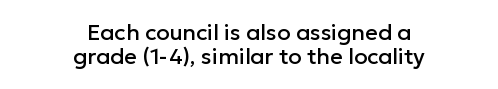
The image shows 22 px text type, upright; set centered, tight line spacing (1.08x), normal letter spacing, not underlined.
